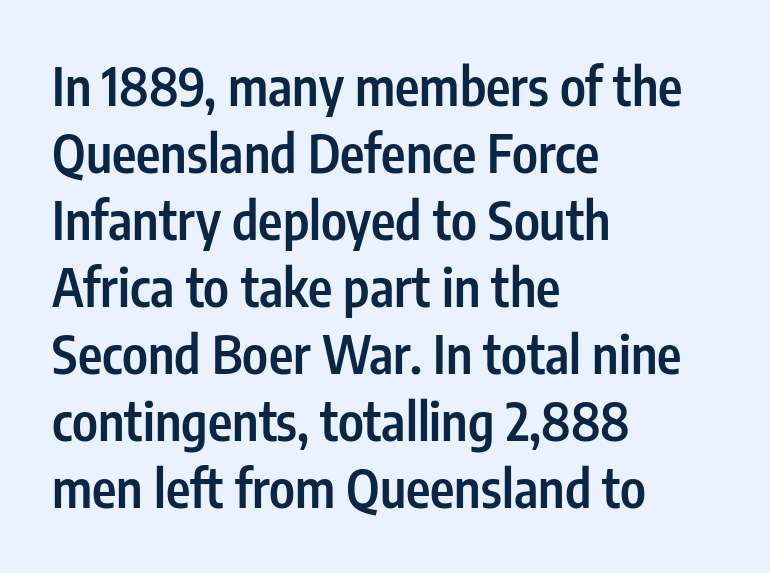
The image shows 52 px semibold, condensed sans-serif type, upright; set left-aligned, normal line spacing (1.29x), normal letter spacing, not underlined; low stroke contrast and a medium x-height.
